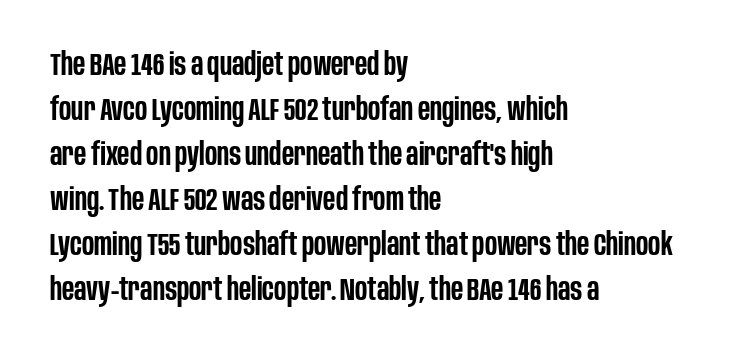
Does the lettering tilt? It doesn't — this is upright. The text block is weighted toward the left margin, trailing off unevenly rightward. This sample keeps an unexceptional amount of space between lines. Emphasis by weight is partial: semibold. Does the type have serifs? No, each stem ends abruptly. A typesetter would call this proportional, since set widths differ per character.
